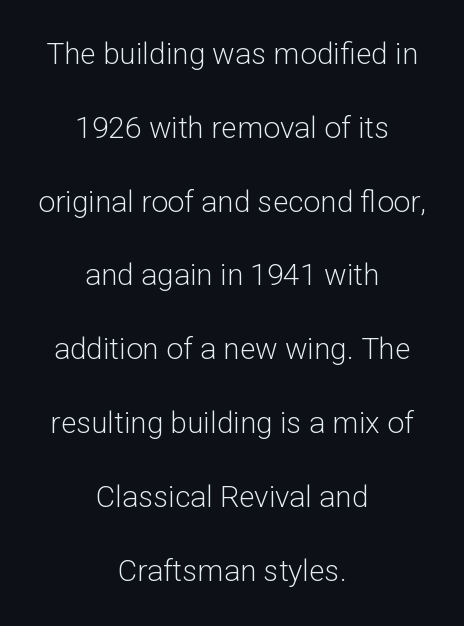
The image shows 30 px light sans-serif type, upright; set centered, loose line spacing (2.46x), normal letter spacing, not underlined; low stroke contrast and a medium x-height.
